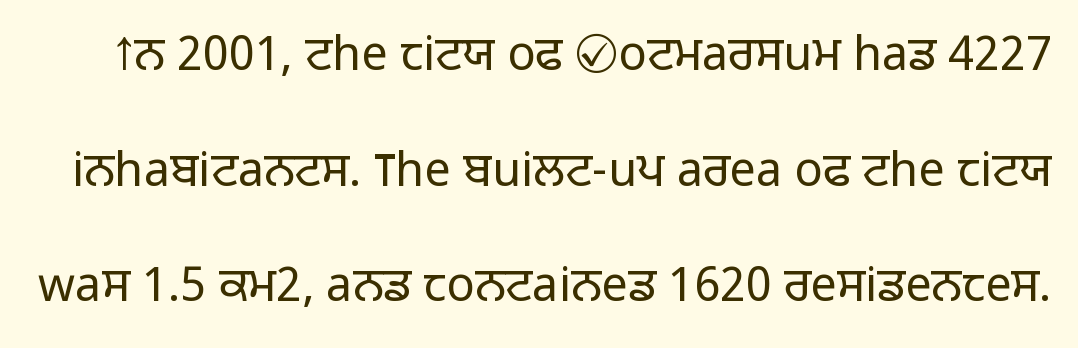
{"serif": "no", "italic": "no", "bold": "no", "weight": "light", "width": "normal", "stroke_contrast": "low", "x_height": "medium", "monospaced": "no", "underline": "no", "line_spacing": "loose", "line_spacing_ratio": 2.46, "letter_spacing": "normal", "letter_spacing_em": 0.0, "glyph_px": 47}
